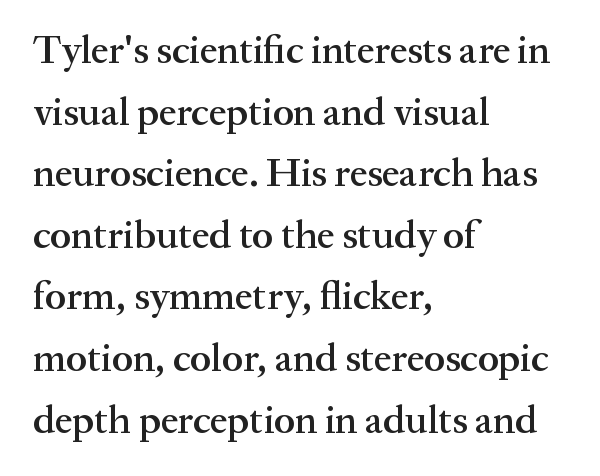
The image shows 39 px semibold serif type, upright; set left-aligned, normal line spacing (1.58x), normal letter spacing, not underlined; medium stroke contrast and a medium x-height.
